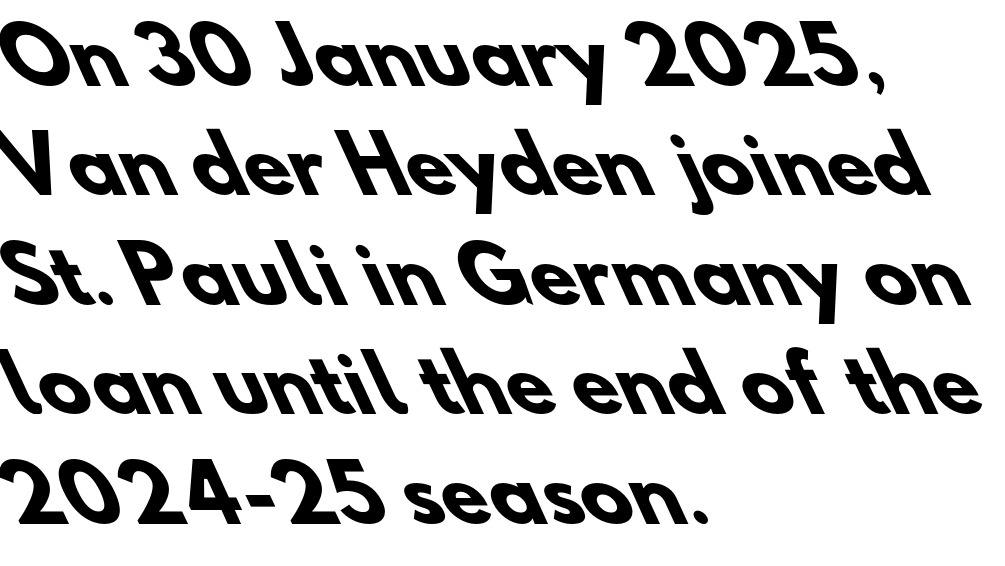
The characters look thick and weighty, a clear bold. The typeface chosen for these lines omits serifs. This sample is left-justified, so line endings fall wherever the words run out. Vertical spacing — default.
